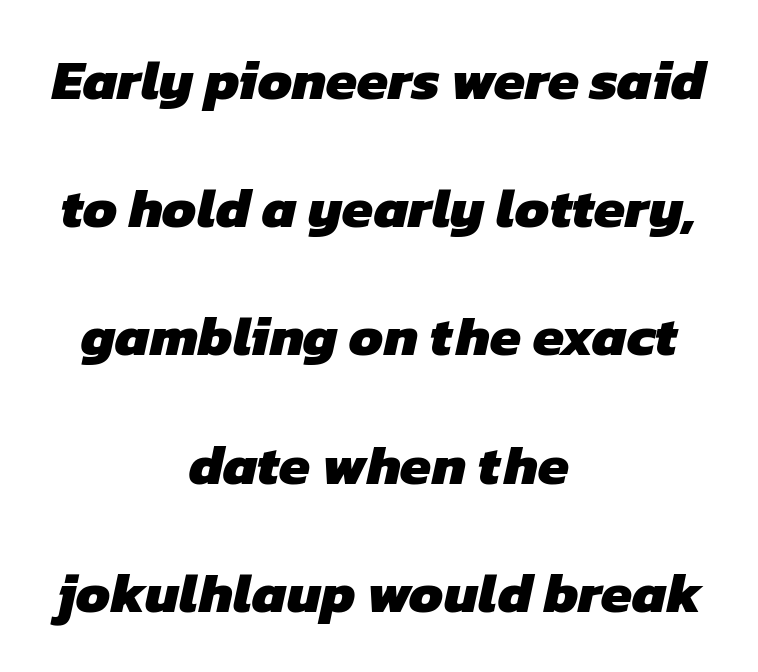
This sample has the flowing, uneven cadence of proportional lettering. This sample is center-justified, so both line endings float freely. Tracking value appears to be zero — textbook default spacing. Students, observe: this is what heavily led, spacious text looks like. The baseline area is clear. Each letter's strokes conclude bluntly, with no projecting serifs.
